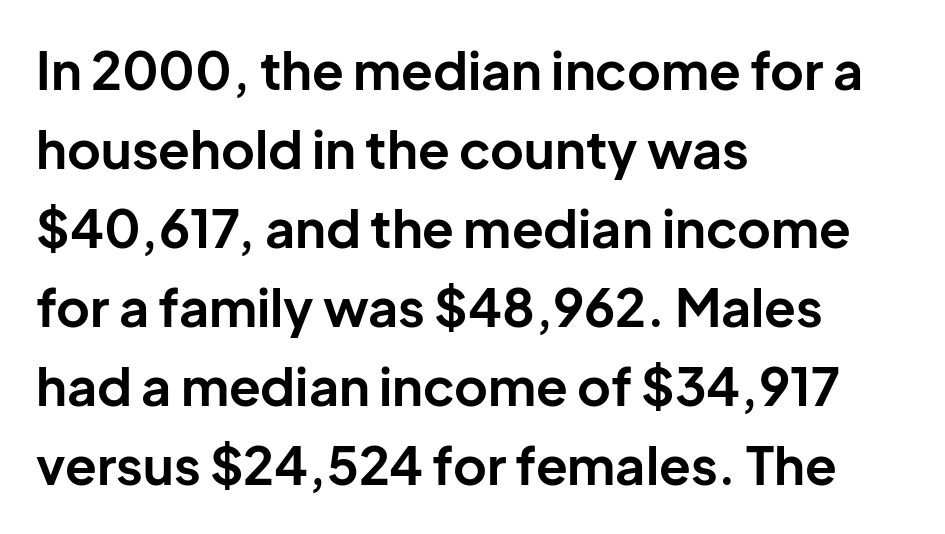
The image shows 52 px bold sans-serif type, upright; set left-aligned, normal line spacing (1.52x), normal letter spacing, not underlined; low stroke contrast and a medium x-height.
